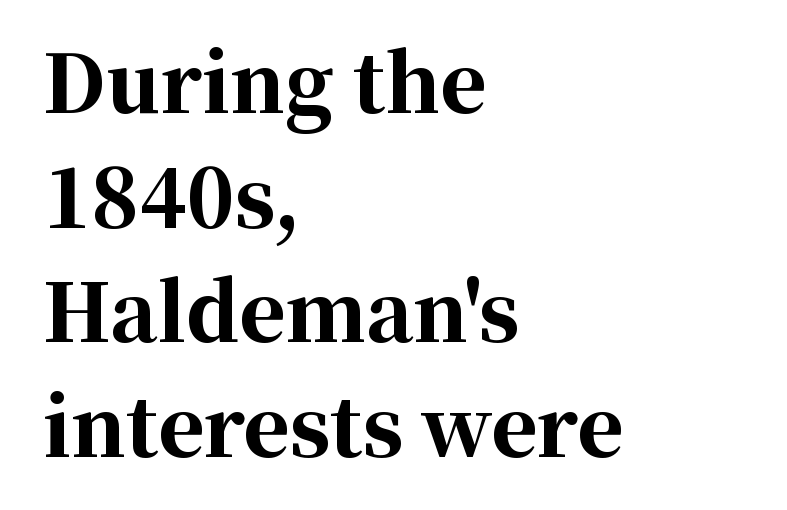
Q: Is the text bold? A: Yes.
Q: Is the text italic (slanted)? A: No, it is upright.
Q: Is the typeface a serif or a sans-serif typeface? A: Serif.
Q: Is the text underlined? A: No.
Q: How is the paragraph aligned? A: Left-aligned.
Q: Is the spacing between letters normal or unusually wide? A: Normal.
Q: Is the spacing between lines tight, normal or loose? A: Normal.
Q: Width (condensed, normal, or wide)? A: Normal.
Q: Stroke contrast? A: High.
Q: x-height? A: Medium.
Q: Monospaced? A: No.
